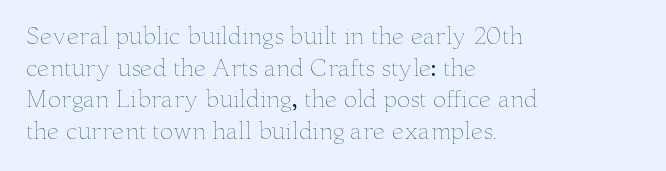
Q: Is the text bold? A: No.
Q: Is the text italic (slanted)? A: No, it is upright.
Q: Is the text underlined? A: No.
Q: How is the paragraph aligned? A: Left-aligned.
Q: Is the spacing between letters normal or unusually wide? A: Normal.
Q: Is the spacing between lines tight, normal or loose? A: Normal.
